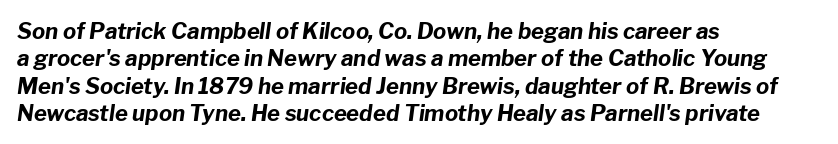
{"italic": "yes", "lean": "right", "slant_degrees": 8, "bold": "yes", "underline": "no", "align": "left", "line_spacing_ratio": 1.24, "letter_spacing": "normal", "letter_spacing_em": 0.0, "glyph_px": 22}
